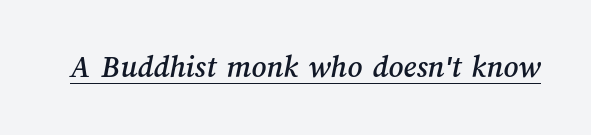
{"width": "normal", "stroke_contrast": "medium", "x_height": "medium", "monospaced": "no", "underline": "yes", "letter_spacing": "normal", "letter_spacing_em": 0.0, "glyph_px": 32}
